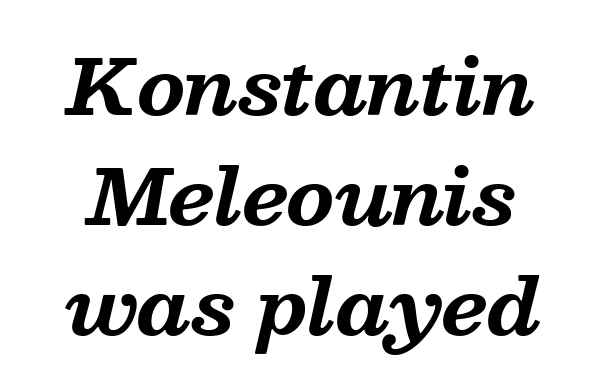
The line texture is even and compact thanks to regular tracking. The strip under each line holds only bare page. The specimen reads as italic at a glance. Leading: standard.
